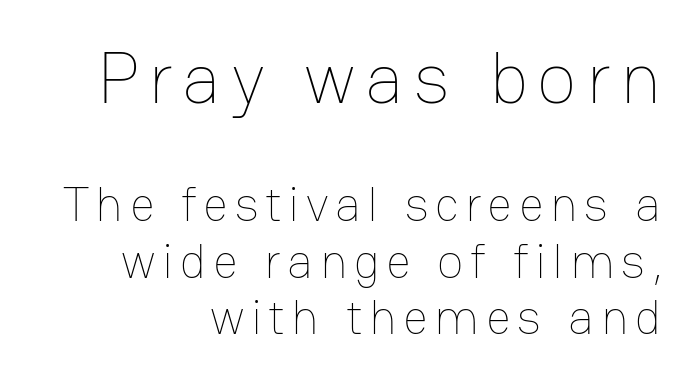
Q: Is the text bold? A: No.
Q: Is the text italic (slanted)? A: No, it is upright.
Q: Is the text underlined? A: No.
Q: How is the paragraph aligned? A: Right-aligned.
Q: Is the spacing between lines tight, normal or loose? A: Tight.
Q: Which block of text is set in a larger size, the first (top) or the second (bottom)? A: The first (top) one.
Q: Width (condensed, normal, or wide)? A: Normal.
Q: Stroke contrast? A: Low.
Q: x-height? A: Medium.
Q: Monospaced? A: No.
